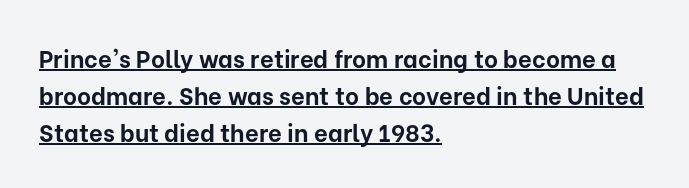
Q: Is the text bold? A: Yes.
Q: Is the text italic (slanted)? A: No, it is upright.
Q: Is the text underlined? A: Yes.
Q: How is the paragraph aligned? A: Left-aligned.
Q: Is the spacing between letters normal or unusually wide? A: Normal.
Q: Is the spacing between lines tight, normal or loose? A: Normal.
